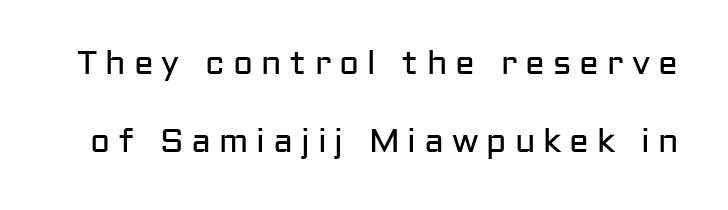
The image shows 33 px regular-weight sans-serif type, upright; set loose line spacing (2.37x), unusually wide letter spacing (+0.24 em), not underlined; low stroke contrast and a medium x-height.
